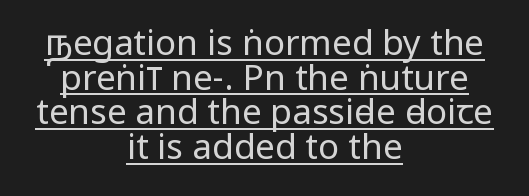
{"serif": "no", "italic": "no", "bold": "no", "weight": "regular", "width": "condensed", "stroke_contrast": "low", "x_height": "large", "monospaced": "no", "underline": "yes", "align": "center", "line_spacing": "tight", "line_spacing_ratio": 0.99, "letter_spacing": "normal", "letter_spacing_em": 0.0, "glyph_px": 35}
